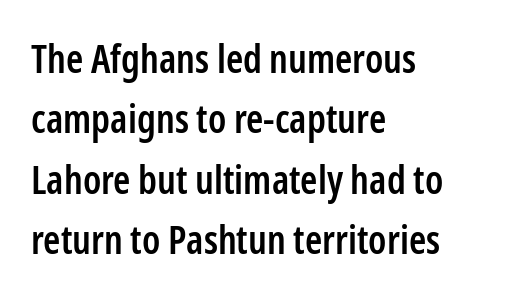
The image shows 39 px semibold, condensed sans-serif type, upright; set left-aligned, normal line spacing (1.55x), normal letter spacing, not underlined; low stroke contrast and a medium x-height.
